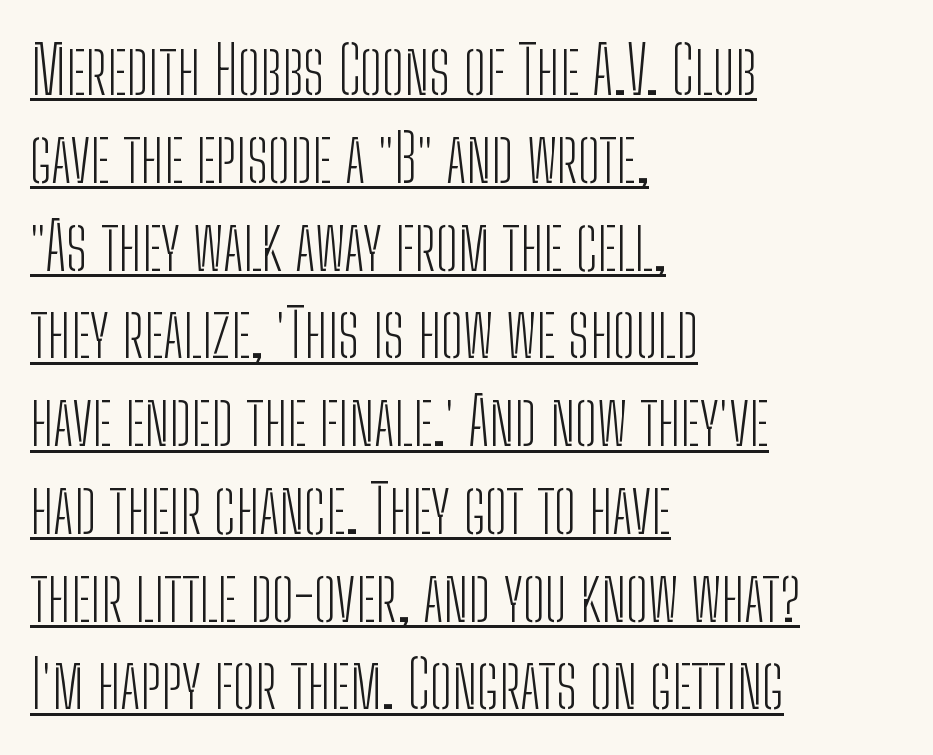
The image shows 66 px light, condensed sans-serif type, upright; set left-aligned, normal line spacing (1.33x), normal letter spacing, underlined; low stroke contrast and a medium x-height.
